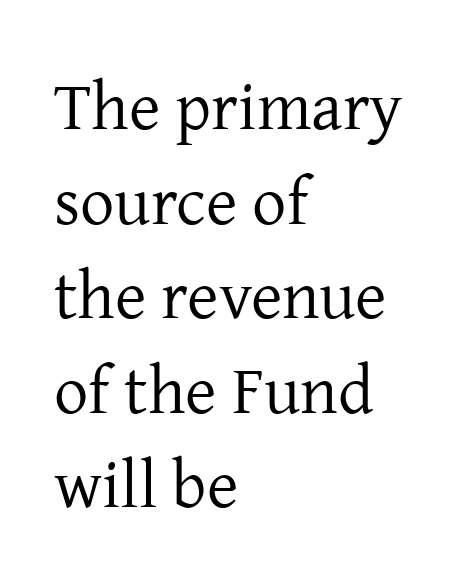
Q: Is the text bold? A: No.
Q: Is the text italic (slanted)? A: No, it is upright.
Q: Is the typeface a serif or a sans-serif typeface? A: Serif.
Q: Is the text underlined? A: No.
Q: How is the paragraph aligned? A: Left-aligned.
Q: Is the spacing between letters normal or unusually wide? A: Normal.
Q: Is the spacing between lines tight, normal or loose? A: Normal.
Q: Width (condensed, normal, or wide)? A: Normal.
Q: Stroke contrast? A: Low.
Q: x-height? A: Medium.
Q: Monospaced? A: No.
